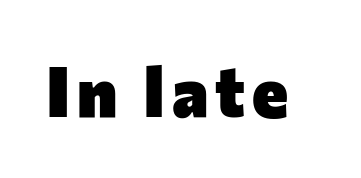
{"serif": "no", "italic": "no", "bold": "yes", "weight": "heavy", "width": "normal", "stroke_contrast": "low", "x_height": "medium", "monospaced": "no", "underline": "no", "glyph_px": 69}
